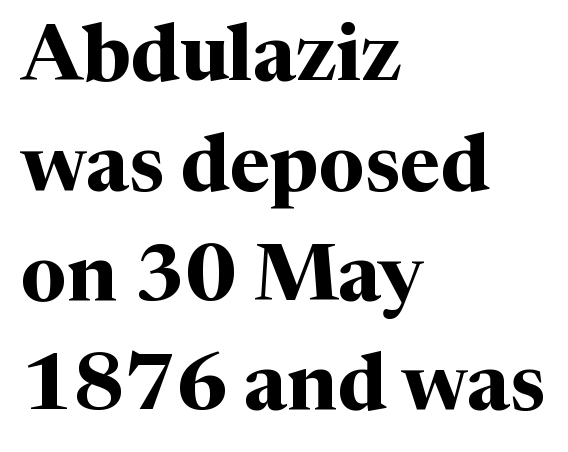
{"serif": "yes", "italic": "no", "bold": "yes", "weight": "bold", "width": "normal", "stroke_contrast": "medium", "x_height": "medium", "monospaced": "no", "underline": "no", "align": "left", "line_spacing": "normal", "line_spacing_ratio": 1.39, "letter_spacing": "normal", "letter_spacing_em": 0.0, "glyph_px": 79}
